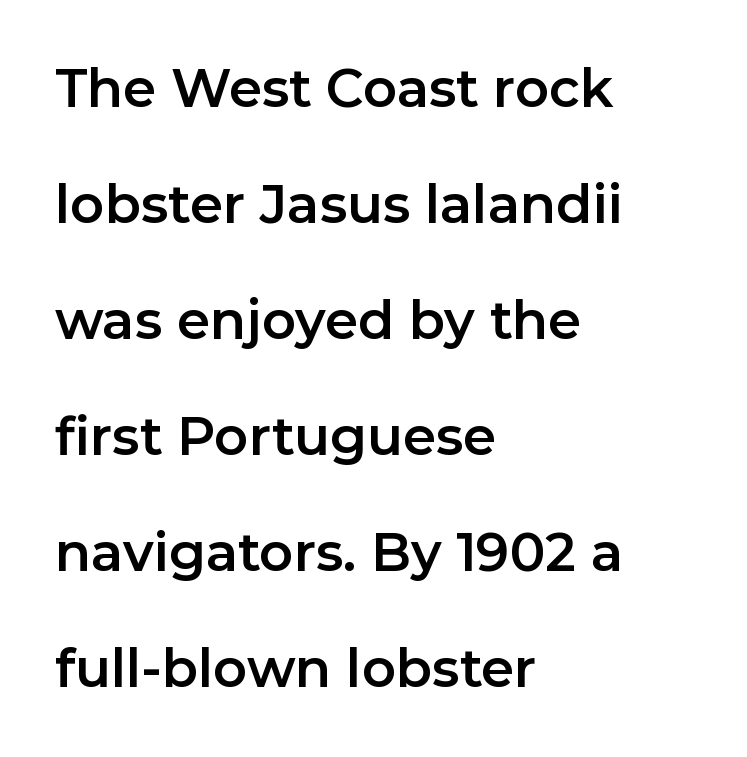
{"serif": "no", "italic": "no", "width": "normal", "stroke_contrast": "low", "x_height": "medium", "monospaced": "no", "underline": "no", "align": "left", "line_spacing": "loose", "line_spacing_ratio": 2.19, "letter_spacing": "normal", "letter_spacing_em": 0.0, "glyph_px": 53}
